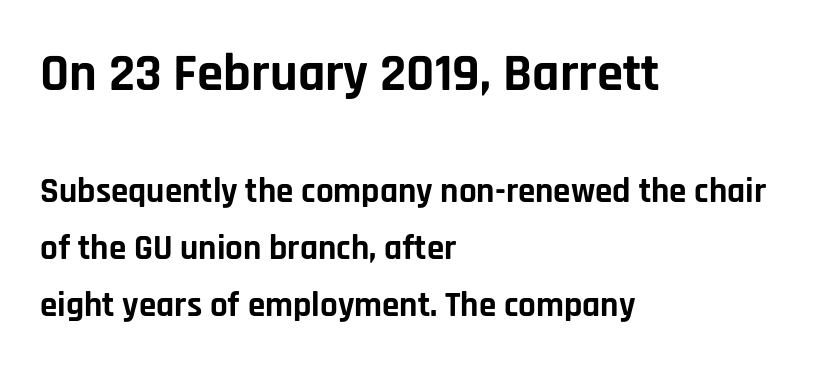
This sample keeps an unexceptional amount of space between lines. Only glyphs here, with clear space below each row. Characters follow at the spacing the type designer built in. The face used here appears at its bigger size in the upper chunk. These lines stack with their left ends in a neat column.
